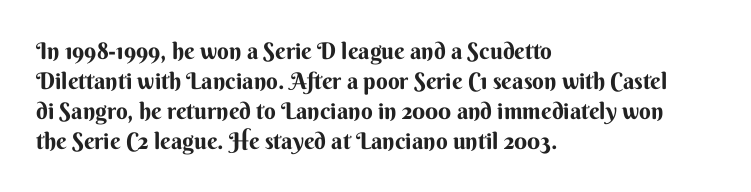
{"italic": "no", "underline": "no", "align": "left", "line_spacing": "normal", "line_spacing_ratio": 1.3, "letter_spacing": "normal", "letter_spacing_em": 0.0, "glyph_px": 23}
